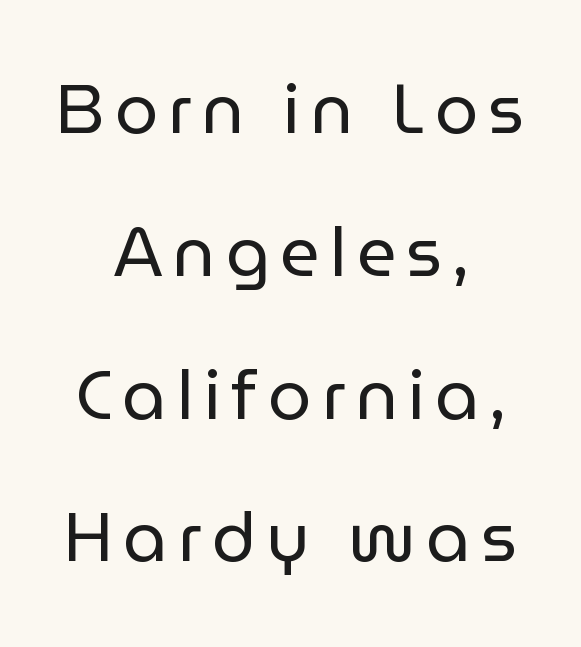
Q: Is the text bold? A: No.
Q: Is the text italic (slanted)? A: No, it is upright.
Q: Is the typeface a serif or a sans-serif typeface? A: Sans-serif.
Q: Is the text underlined? A: No.
Q: How is the paragraph aligned? A: Centered.
Q: Is the spacing between lines tight, normal or loose? A: Loose.
Q: Width (condensed, normal, or wide)? A: Normal.
Q: Stroke contrast? A: Low.
Q: x-height? A: Medium.
Q: Monospaced? A: No.
